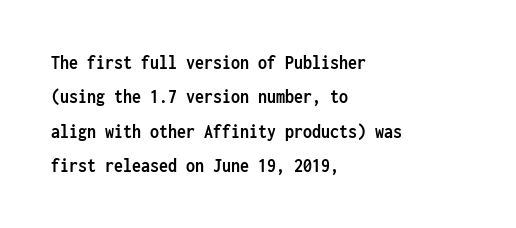
The image shows 20 px bold type, upright; set left-aligned, line spacing 1.72x, normal letter spacing, not underlined.
